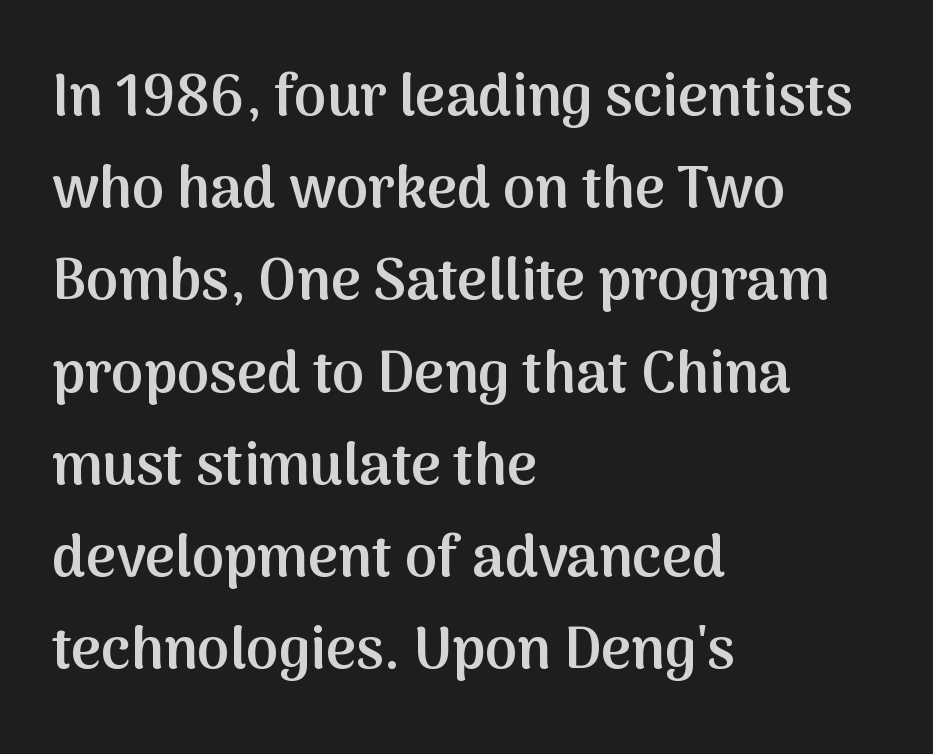
The image shows 58 px semibold sans-serif type, upright; set left-aligned, normal line spacing (1.59x), normal letter spacing, not underlined; medium stroke contrast and a medium x-height.
